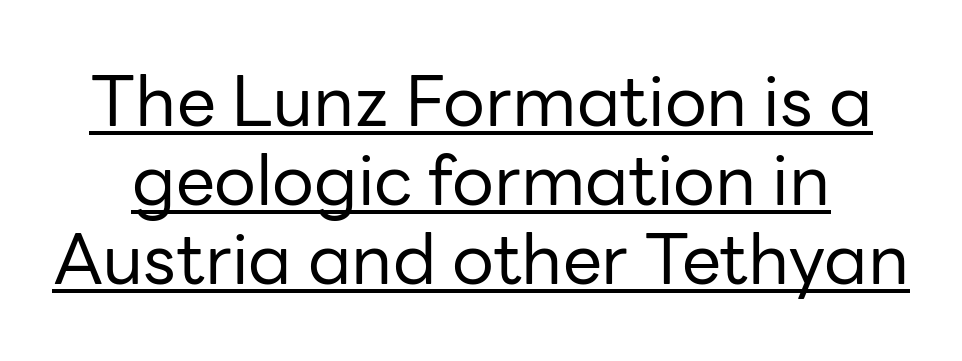
Q: Is the text bold? A: No.
Q: Is the text italic (slanted)? A: No, it is upright.
Q: Is the typeface a serif or a sans-serif typeface? A: Sans-serif.
Q: Is the text underlined? A: Yes.
Q: Is the spacing between letters normal or unusually wide? A: Normal.
Q: Is the spacing between lines tight, normal or loose? A: Tight.
Q: Width (condensed, normal, or wide)? A: Normal.
Q: Stroke contrast? A: Low.
Q: x-height? A: Medium.
Q: Monospaced? A: No.
